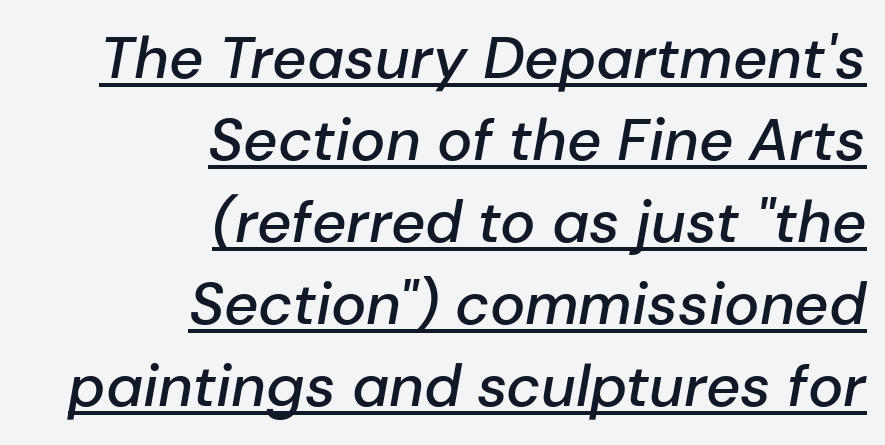
Casual observation: everything's shoved over to the right. The line texture is even and compact thanks to regular tracking. Every letter is mildly thick-stroked: semibold rather than bold. Whoever set this chose a conventional vertical rhythm. Underlined type. Note the varied advance widths — an 'i' is clearly narrower than an 'm'.
